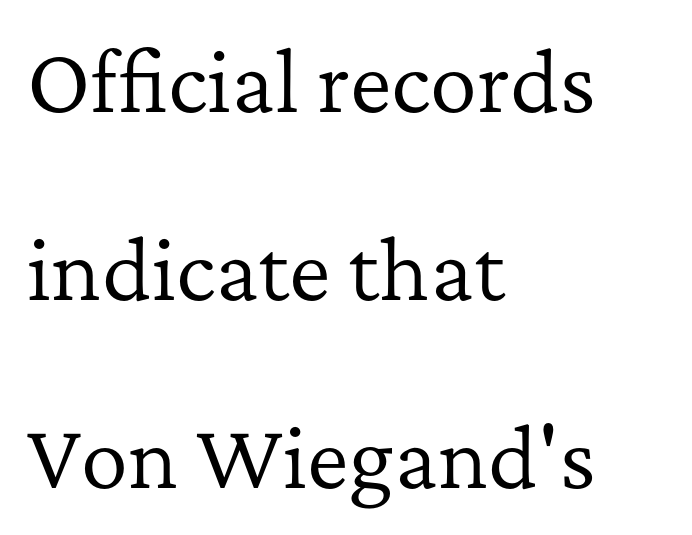
A clean baseline with only descenders dipping below it. Classification — serif. Horizontal alignment here is leftward, the default for most running prose. Posture: vertical. Compared with typical paragraphs, the rows here are farther apart. Caption: standard tracking, unaltered.
